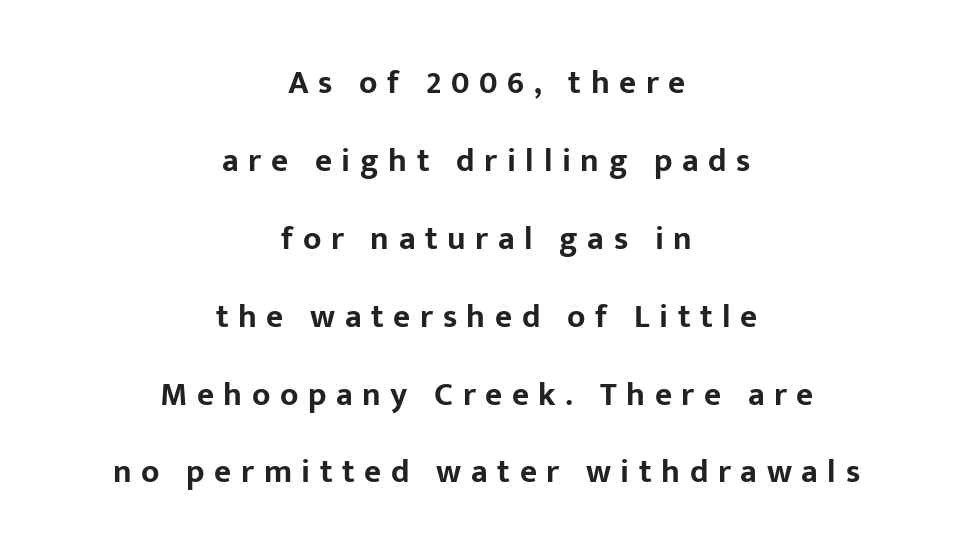
The image shows 33 px bold sans-serif type, upright; set centered, loose line spacing (2.36x), unusually wide letter spacing (+0.29 em), not underlined; low stroke contrast and a medium x-height.
